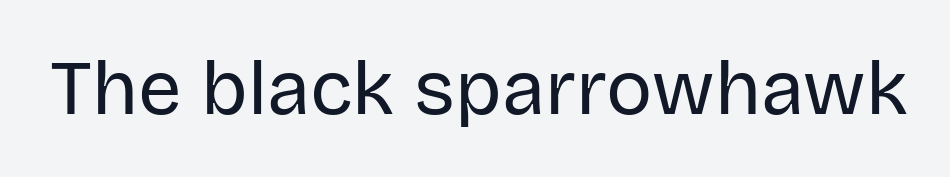
Nobody drew a line under any word here. Glyph-to-glyph distance matches everyday printed text. Unlike italic type, these characters show no tilt at all. No extra ink here — the face is not bold. Examine the stroke ends and you'll find no serifs. Here the designer chose a conventional face with non-uniform glyph widths.
